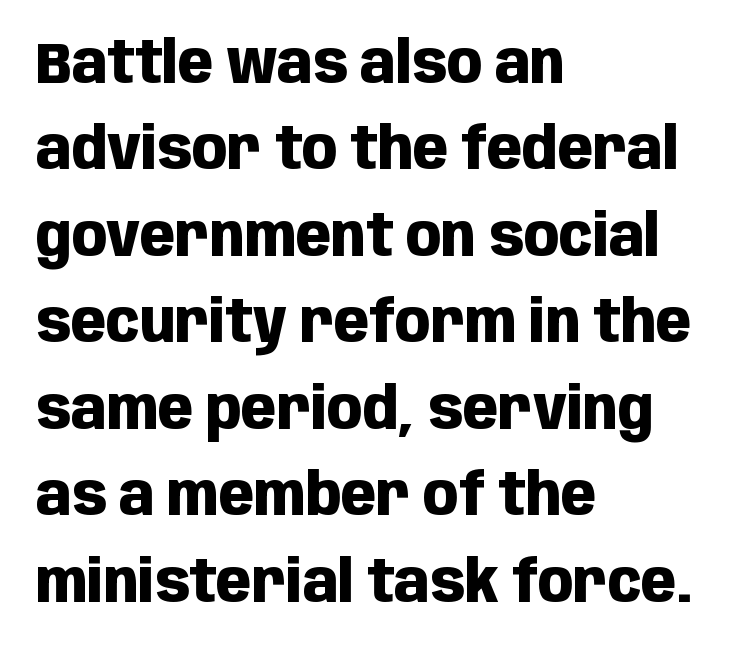
Here the glyphs are tracked normally, forming tight word shapes. This rendering features lettering with no underline. A normal amount of white space separates one row of letters from the next. Each glyph is drawn with heavy, bold strokes. The font's upright variant was chosen for this text.
